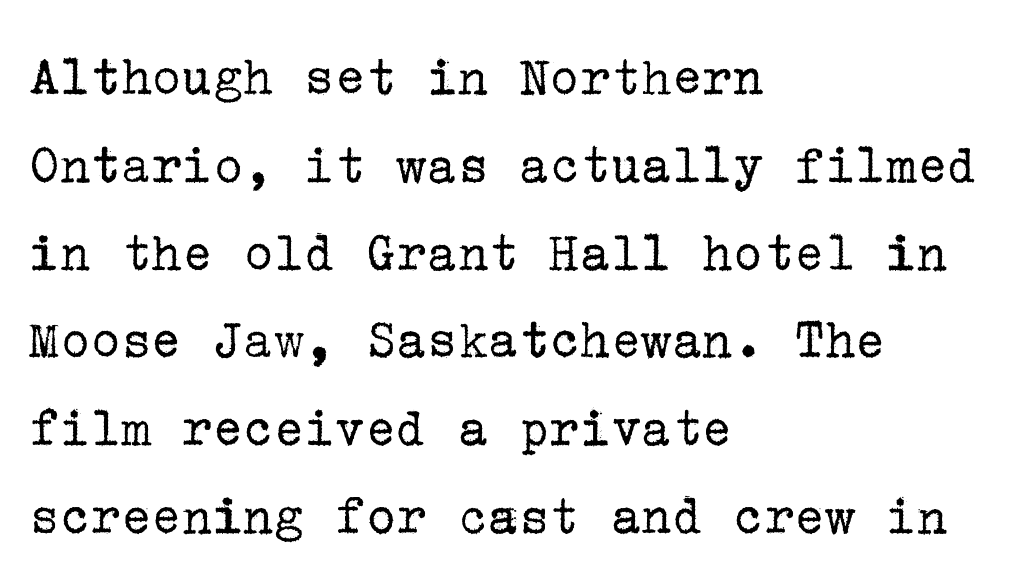
The image shows 57 px regular-weight serif type, upright; set left-aligned, normal line spacing (1.54x), normal letter spacing, not underlined; low stroke contrast and a medium x-height.
